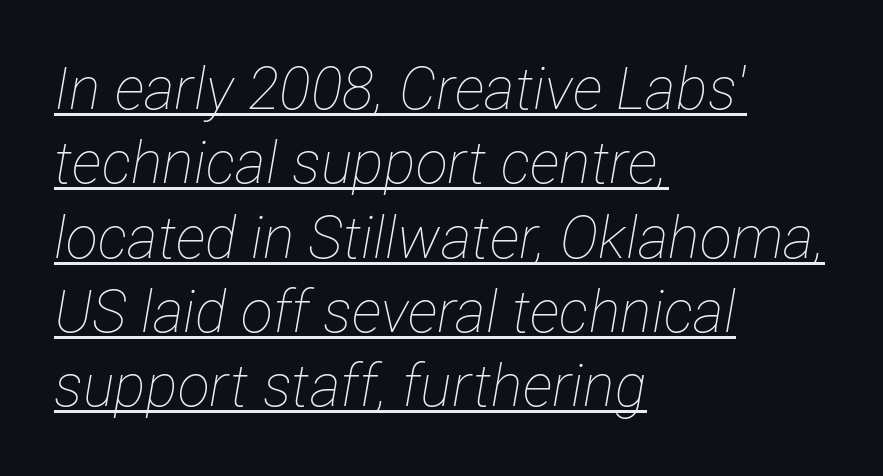
Q: Is the text bold? A: No.
Q: Is the text italic (slanted)? A: Yes, it leans right by about 12 degrees.
Q: Is the text underlined? A: Yes.
Q: How is the paragraph aligned? A: Left-aligned.
Q: Is the spacing between letters normal or unusually wide? A: Normal.
Q: Is the spacing between lines tight, normal or loose? A: Normal.
Q: Width (condensed, normal, or wide)? A: Condensed.
Q: Stroke contrast? A: Low.
Q: x-height? A: Medium.
Q: Monospaced? A: No.
